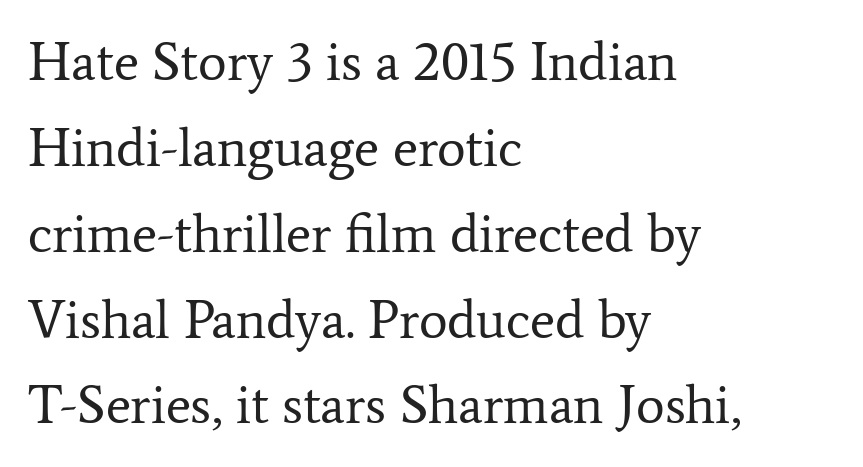
Q: Is the text bold? A: No.
Q: Is the text italic (slanted)? A: No, it is upright.
Q: Is the typeface a serif or a sans-serif typeface? A: Serif.
Q: Is the text underlined? A: No.
Q: How is the paragraph aligned? A: Left-aligned.
Q: Is the spacing between letters normal or unusually wide? A: Normal.
Q: Is the spacing between lines tight, normal or loose? A: Normal.
Q: Width (condensed, normal, or wide)? A: Normal.
Q: Stroke contrast? A: Low.
Q: x-height? A: Medium.
Q: Monospaced? A: No.
